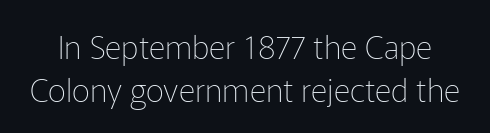
The image shows 32 px thin sans-serif type, upright; set normal line spacing (1.34x), normal letter spacing, not underlined; low stroke contrast and a medium x-height.
